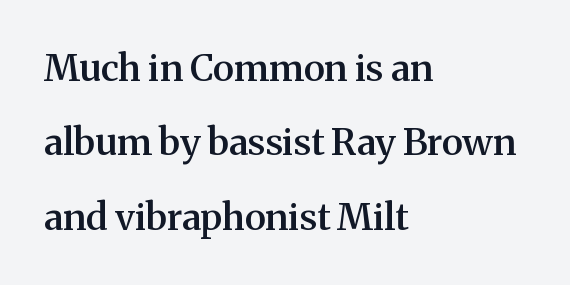
The image shows 37 px semibold serif type, upright; set left-aligned, loose line spacing (2.01x), normal letter spacing, not underlined; medium stroke contrast and a medium x-height.
